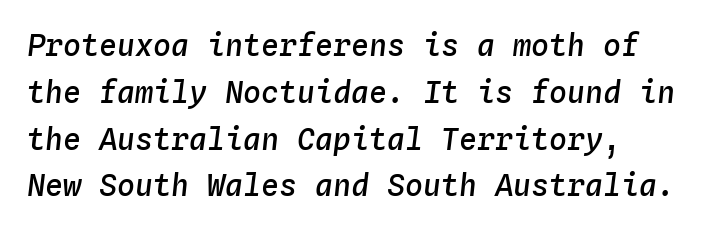
The rows are spaced the way most documents space them. A typesetter would call this zero additional tracking. Notice how the stems are inclined rather than vertical — that's the hallmark of italics. Caption: semibold face, moderately heavy strokes.
